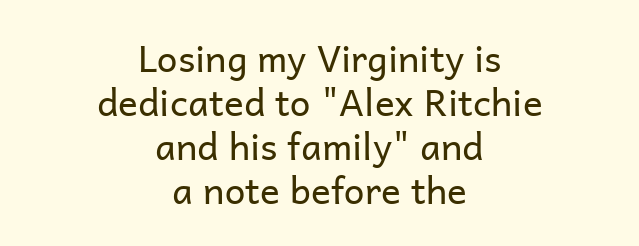
{"serif": "no", "italic": "no", "bold": "no", "weight": "regular", "width": "normal", "stroke_contrast": "low", "x_height": "medium", "monospaced": "no", "underline": "no", "align": "center", "line_spacing_ratio": 1.19, "letter_spacing": "normal", "letter_spacing_em": 0.0, "glyph_px": 37}
